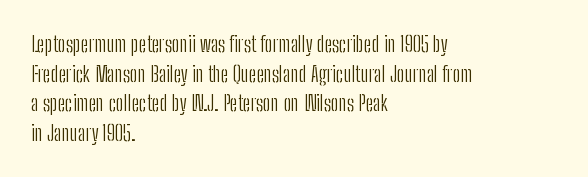
Quick note: underline off. Do the letters lean? They stand straight. The text block is weighted toward the left margin, trailing off unevenly rightward. This rendering leaves character spacing at its baseline value. Vertical spacing — default.
